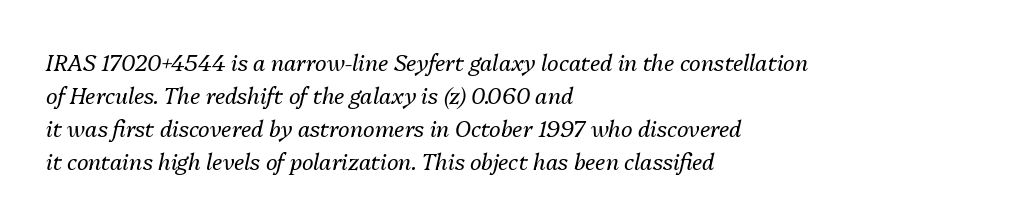
The image shows 22 px text type, italic (leaning right); set left-aligned, normal line spacing (1.5x), normal letter spacing, not underlined.
